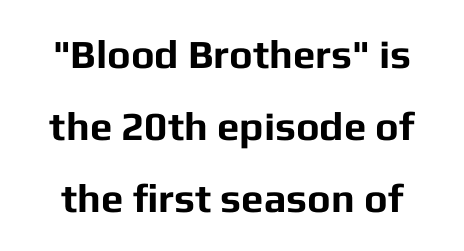
The passage shown is typed in a proportional face where columns would drift. Nothing unusual about the tracking: characters are spaced as the font intends. The font's upright variant was chosen for this text. The font family rendered here belongs to the sans-serif group.
